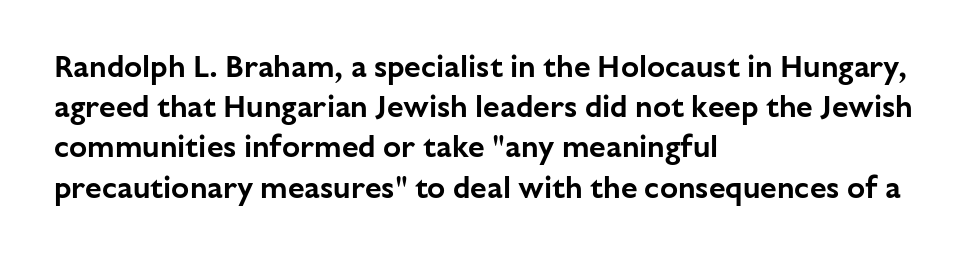
The image shows 30 px sans-serif type, upright; set left-aligned, normal line spacing (1.34x), normal letter spacing, not underlined; low stroke contrast and a medium x-height.
